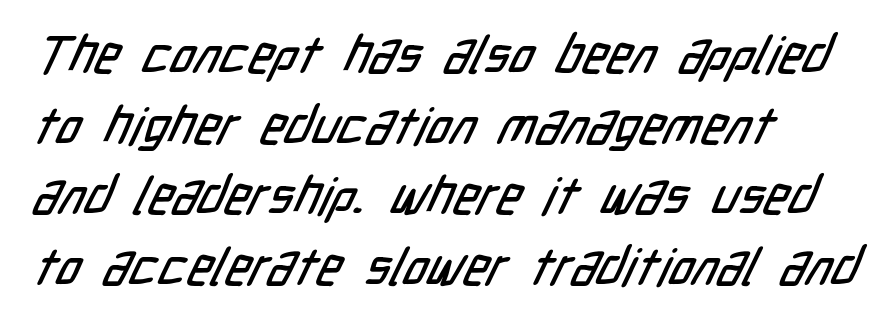
{"serif": "no", "width": "condensed", "stroke_contrast": "low", "x_height": "medium", "monospaced": "no", "underline": "no", "align": "left", "line_spacing": "normal", "line_spacing_ratio": 1.36, "letter_spacing": "normal", "letter_spacing_em": 0.0, "glyph_px": 52}
